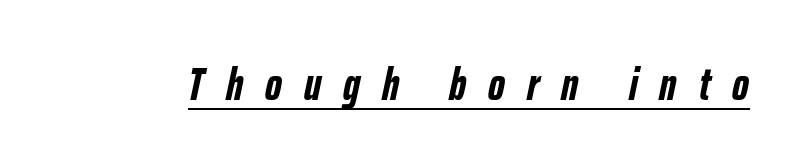
Rendered with sloped, italic letterforms. Spacing verdict: proportional, widths tailored to each character. A typographer would call this underscored text. Emphasis by weight is at full strength: bold. Characters follow at a spacing far wider than the type designer built in.
